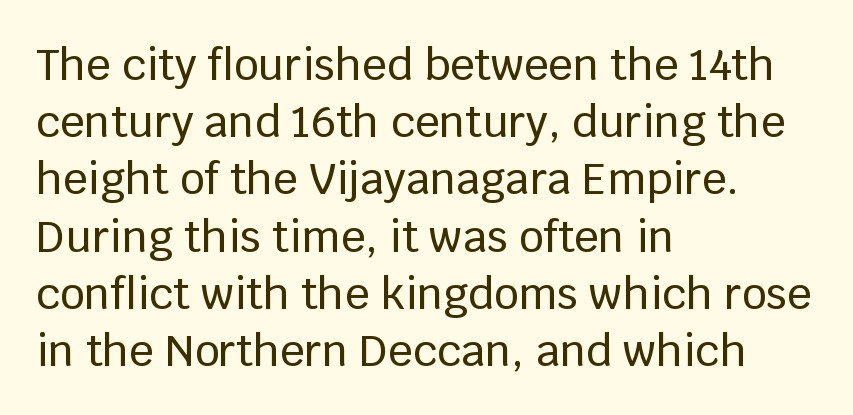
The image shows 43 px sans-serif type, upright; set left-aligned, normal line spacing (1.33x), normal letter spacing, not underlined; low stroke contrast and a large x-height.
